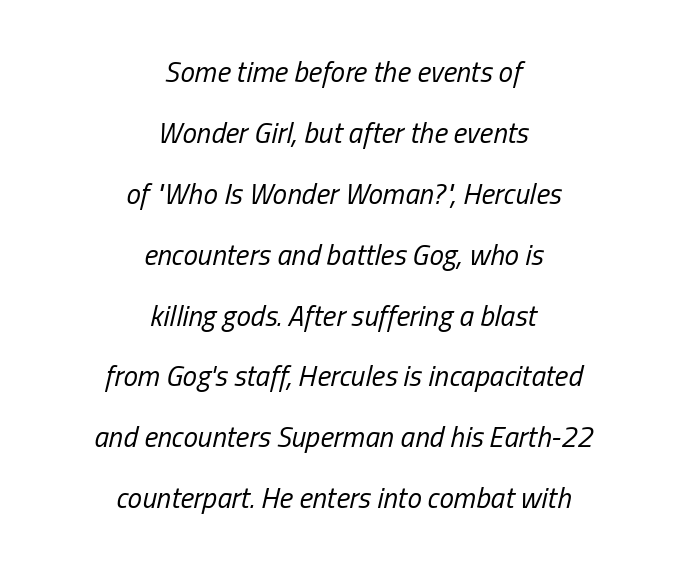
Q: Is the text bold? A: No.
Q: Is the text italic (slanted)? A: Yes, it leans right by about 13 degrees.
Q: Is the text underlined? A: No.
Q: How is the paragraph aligned? A: Centered.
Q: Is the spacing between letters normal or unusually wide? A: Normal.
Q: Is the spacing between lines tight, normal or loose? A: Loose.
Q: Width (condensed, normal, or wide)? A: Condensed.
Q: Stroke contrast? A: Low.
Q: x-height? A: Medium.
Q: Monospaced? A: No.
